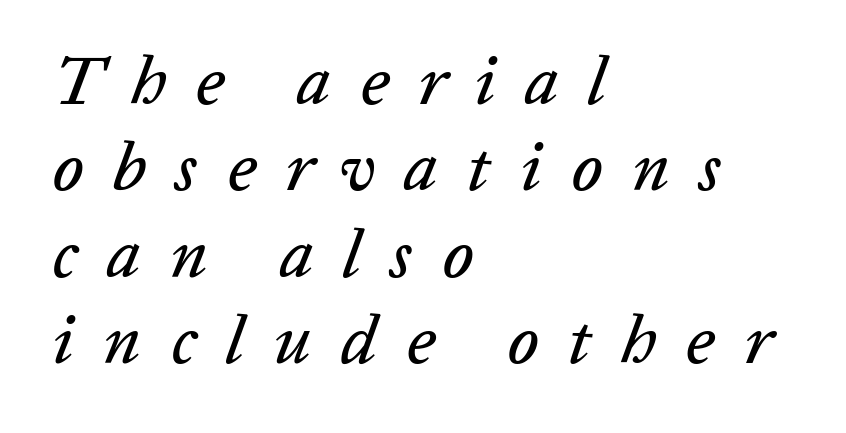
{"italic": "yes", "lean": "right", "slant_degrees": 20, "width": "normal", "stroke_contrast": "low", "x_height": "medium", "monospaced": "no", "underline": "no", "align": "left", "line_spacing": "normal", "line_spacing_ratio": 1.27, "letter_spacing": "wide", "letter_spacing_em": 0.43, "glyph_px": 68}
